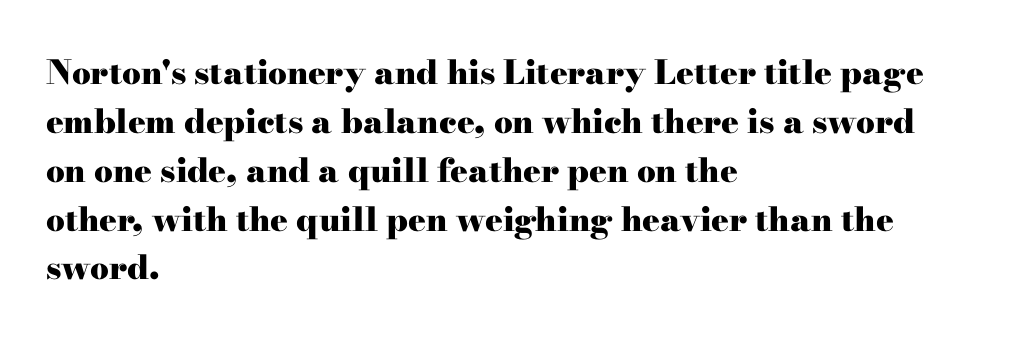
Are there feet on the stems? There are — it's a serif. The ragged edge is on the right, which tells us the setting is flush left. How would I describe the line gaps? Plain and ordinary. Looks like regular typesetting: each glyph gets only the width it needs. Typesetter's note: full bold, strokes at maximum text heaviness. The horizontal fit of the characters is conventional and even.
